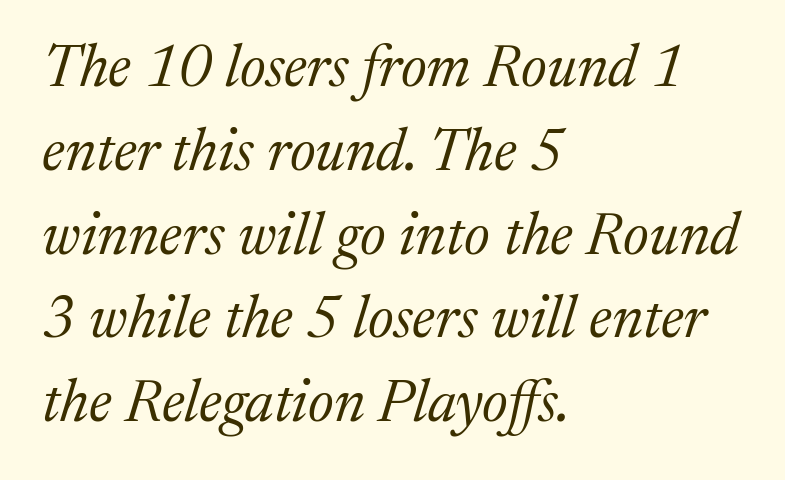
The image shows 59 px regular-weight serif type, italic (leaning right); set left-aligned, normal line spacing (1.42x), normal letter spacing, not underlined; medium stroke contrast and a medium x-height.
